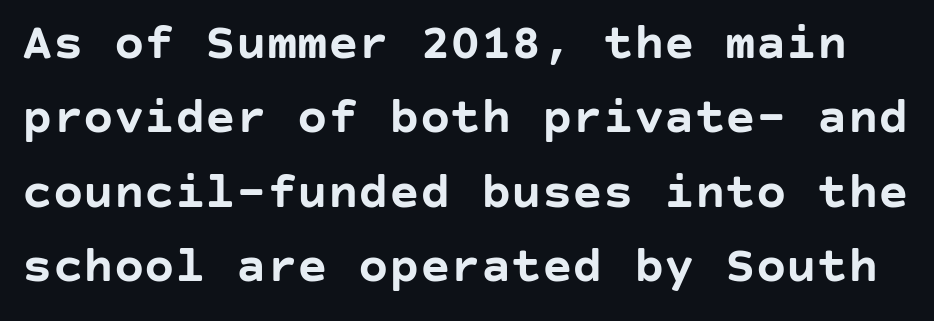
The image shows 51 px semibold sans-serif type, upright; set normal line spacing (1.46x), normal letter spacing, not underlined; low stroke contrast and a large x-height.
